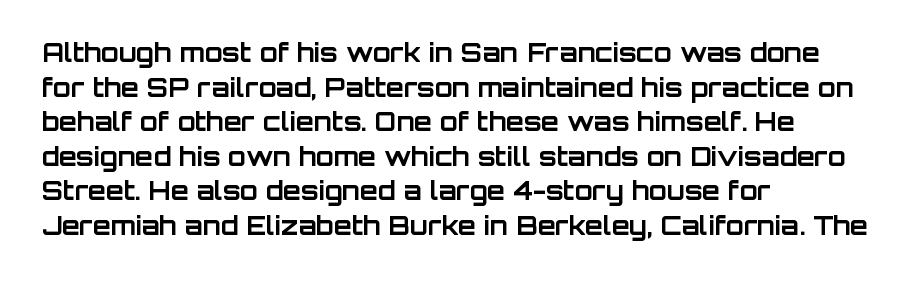
The image shows 26 px bold type, upright; set left-aligned, normal line spacing (1.33x), normal letter spacing, not underlined.
